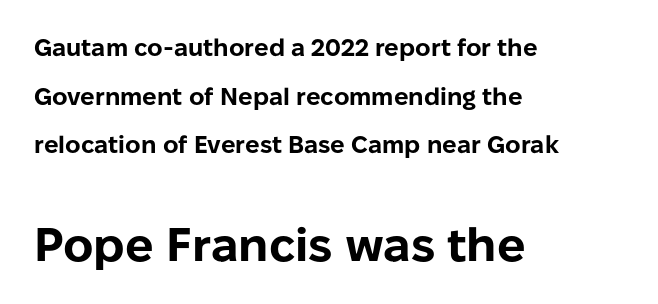
{"serif": "no", "italic": "no", "bold": "yes", "weight": "bold", "width": "normal", "stroke_contrast": "low", "x_height": "medium", "monospaced": "no", "underline": "no", "align": "left", "line_spacing": "loose", "line_spacing_ratio": 2.03, "letter_spacing": "normal", "letter_spacing_em": 0.0, "larger_block": "second", "size_ratio": 1.96, "glyph_px": 47}
